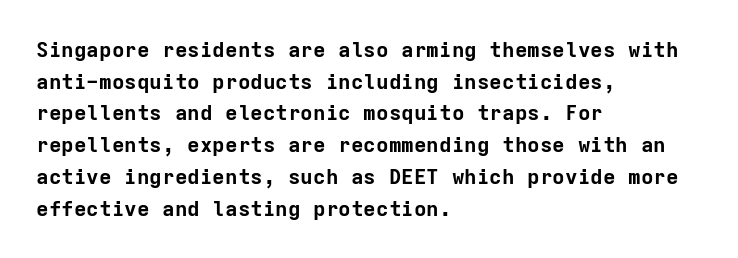
{"italic": "no", "bold": "yes", "underline": "no", "align": "left", "line_spacing": "normal", "line_spacing_ratio": 1.51, "letter_spacing": "normal", "letter_spacing_em": 0.0, "glyph_px": 21}
